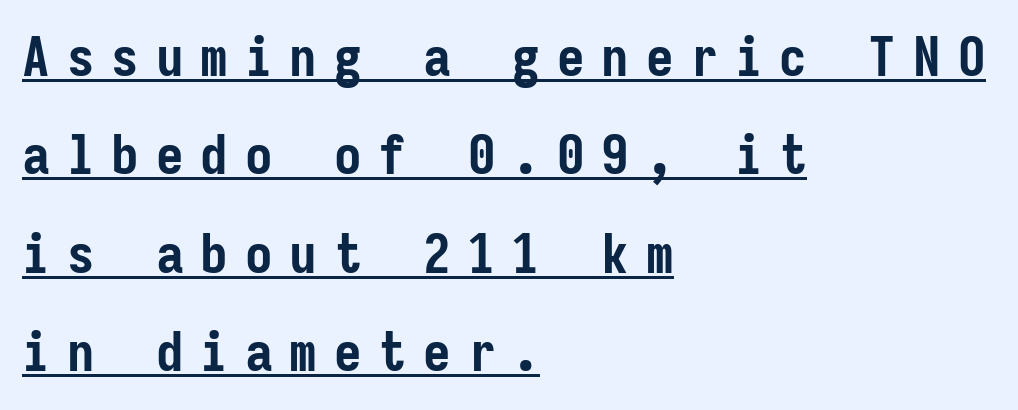
The image shows 55 px semibold, condensed sans-serif type, upright, monospaced; set left-aligned, line spacing 1.79x, unusually wide letter spacing (+0.31 em), underlined; low stroke contrast and a medium x-height.
